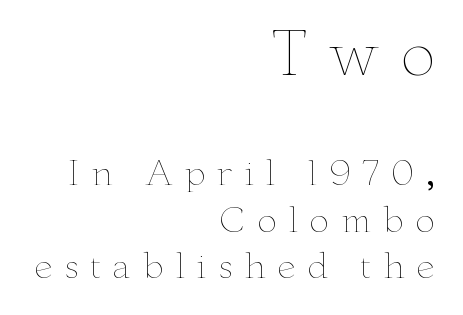
The image shows 60 px thin, wide type, upright; set right-aligned, normal line spacing (1.37x), unusually wide letter spacing (+0.33 em), not underlined; the first (top) block is 1.76x larger; low stroke contrast and a small x-height.
